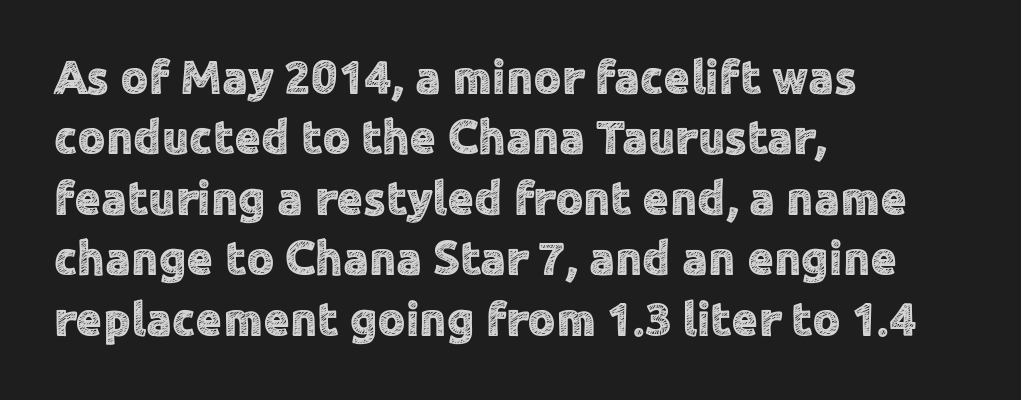
The image shows 48 px sans-serif type, upright; set left-aligned, normal line spacing (1.26x), normal letter spacing, not underlined; a medium x-height.
